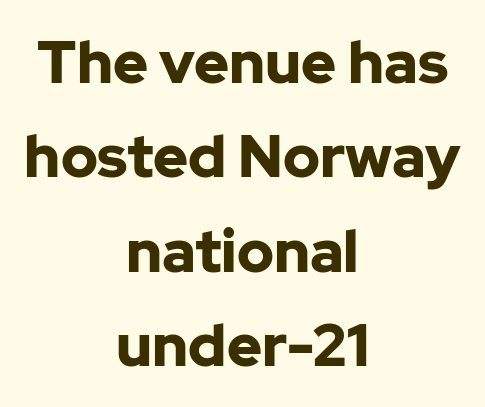
The image shows 59 px bold sans-serif type, upright; set centered, normal line spacing (1.6x), normal letter spacing, not underlined; low stroke contrast and a medium x-height.
